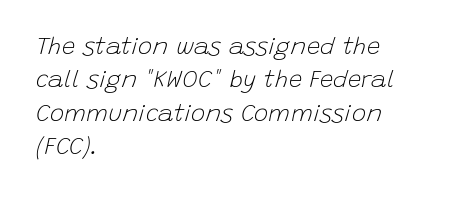
Honestly, the row spacing looks completely unremarkable. If you drew a ruler down the left edge, every line would touch it. Vertical stems look standard width or narrower in stroke. Designer's note — italics engaged.
